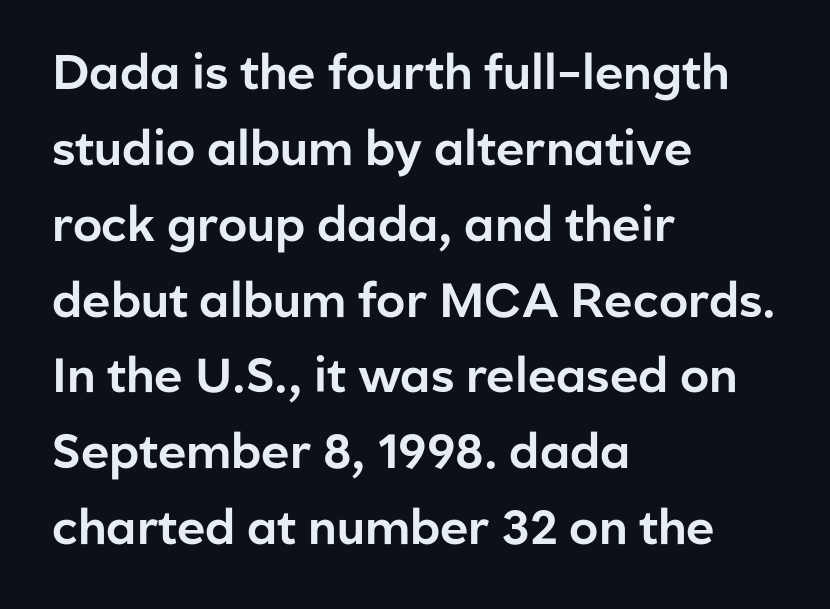
The image shows 48 px sans-serif type, upright; set left-aligned, normal line spacing (1.58x), normal letter spacing, not underlined; low stroke contrast and a medium x-height.
